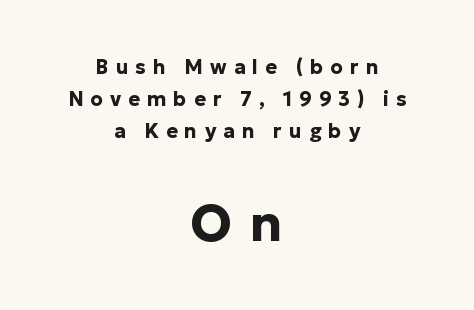
The image shows 51 px bold sans-serif type, upright; set centered, normal line spacing (1.6x), unusually wide letter spacing (+0.35 em), not underlined; the second (bottom) block is 2.55x larger; low stroke contrast and a medium x-height.
